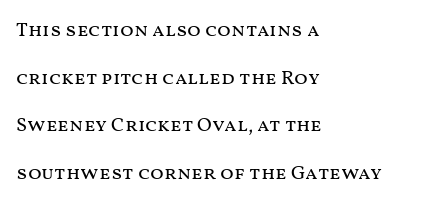
Widely set lines give the paragraph a tall, airy silhouette. Quick note: not italic, upright. No chunkiness to these letters — they're not bold. Letters rest on an invisible, unmarked baseline. Notice how the passage keeps a crisp vertical edge on the left only. Look at the tracking — it's just the regular setting, nothing added.
